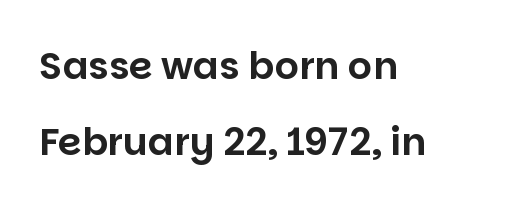
The image shows 38 px sans-serif type, upright; set left-aligned, loose line spacing (2.0x), normal letter spacing, not underlined; low stroke contrast and a large x-height.
